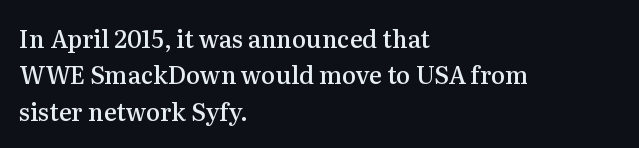
Q: Is the text bold? A: Semi-bold.
Q: Is the text italic (slanted)? A: No, it is upright.
Q: Is the text underlined? A: No.
Q: How is the paragraph aligned? A: Left-aligned.
Q: Is the spacing between letters normal or unusually wide? A: Normal.
Q: Is the spacing between lines tight, normal or loose? A: Normal.
